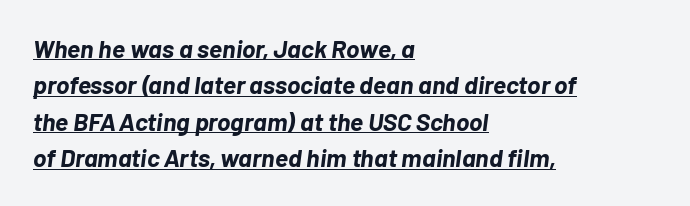
{"italic": "yes", "lean": "right", "slant_degrees": 7, "bold": "yes", "underline": "yes", "align": "left", "line_spacing": "normal", "line_spacing_ratio": 1.46, "letter_spacing": "normal", "letter_spacing_em": 0.0, "glyph_px": 25}
